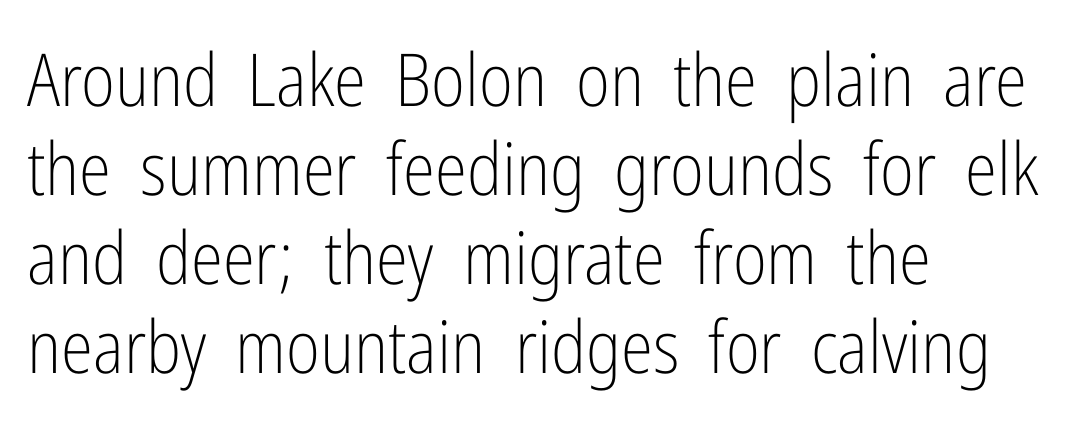
{"serif": "no", "italic": "no", "bold": "no", "weight": "light", "width": "condensed", "stroke_contrast": "low", "x_height": "medium", "monospaced": "no", "underline": "no", "align": "left", "line_spacing_ratio": 1.22, "letter_spacing": "normal", "letter_spacing_em": 0.0, "glyph_px": 73}
